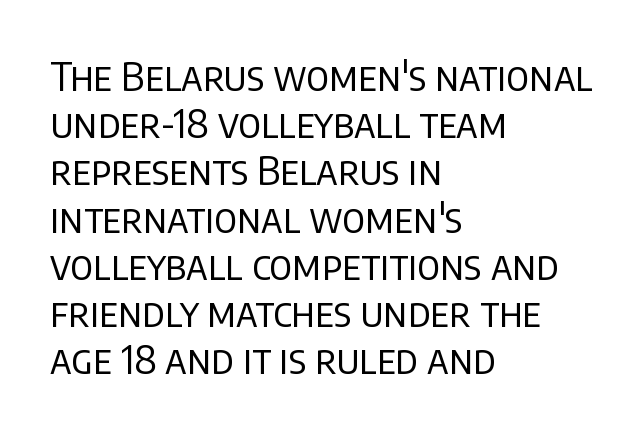
Note the varied advance widths — an 'i' is clearly narrower than an 'm'. Vertical stems look standard width or narrower in stroke. Between one letter and the next there's only the usual sliver of space. The type sits square on the baseline with zero lean. Nope, no serifs anywhere on these letters. The gap between lines stays unmarked.
